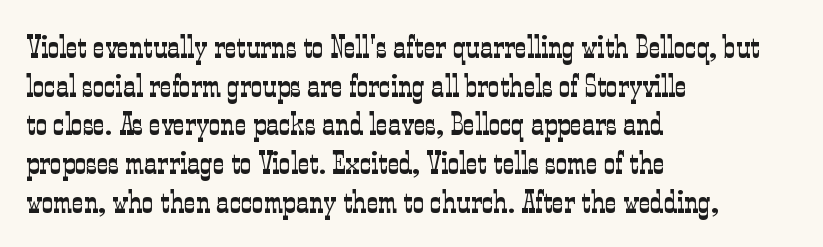
Compared with a centered layout, this one pins lines to the left instead. This reads as an unemphasized weight, regular at the heaviest. Each letter's strokes conclude with small projecting serifs. The rendering uses natural spacing where letterforms have individual widths. Any mark beneath the type? The region is blank. Italic: no, the glyphs are upright roman.
